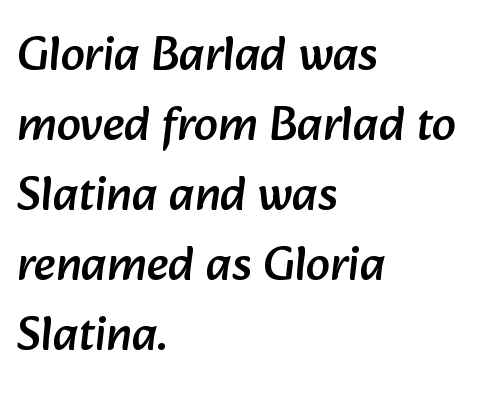
Q: Is the typeface a serif or a sans-serif typeface? A: Sans-serif.
Q: Is the text underlined? A: No.
Q: How is the paragraph aligned? A: Left-aligned.
Q: Is the spacing between letters normal or unusually wide? A: Normal.
Q: Is the spacing between lines tight, normal or loose? A: Normal.
Q: Width (condensed, normal, or wide)? A: Normal.
Q: Stroke contrast? A: Low.
Q: x-height? A: Medium.
Q: Monospaced? A: No.
